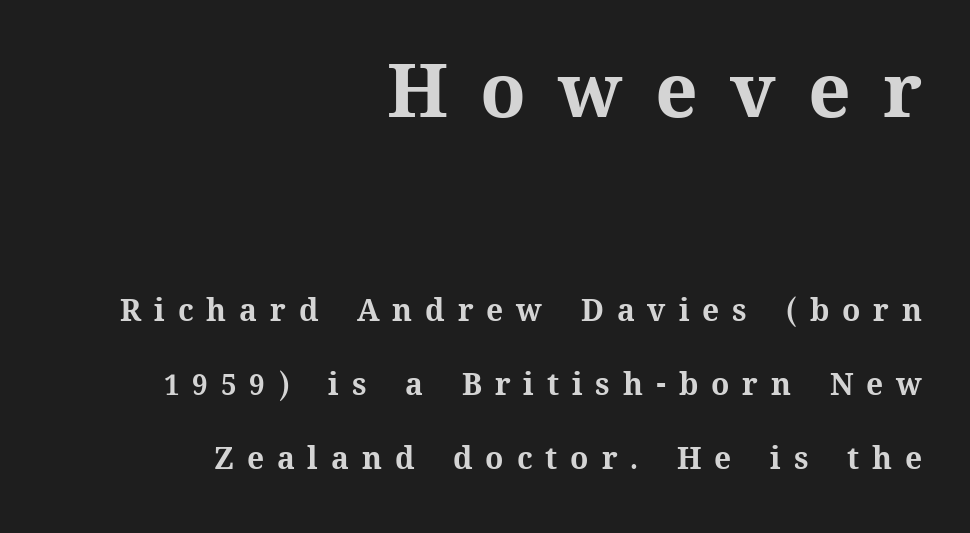
Q: Is the text bold? A: Yes.
Q: Is the text italic (slanted)? A: No, it is upright.
Q: Is the text underlined? A: No.
Q: How is the paragraph aligned? A: Right-aligned.
Q: Is the spacing between letters normal or unusually wide? A: Unusually wide.
Q: Is the spacing between lines tight, normal or loose? A: Loose.
Q: Which block of text is set in a larger size, the first (top) or the second (bottom)? A: The first (top) one.
Q: Width (condensed, normal, or wide)? A: Normal.
Q: Stroke contrast? A: Medium.
Q: x-height? A: Medium.
Q: Monospaced? A: No.
